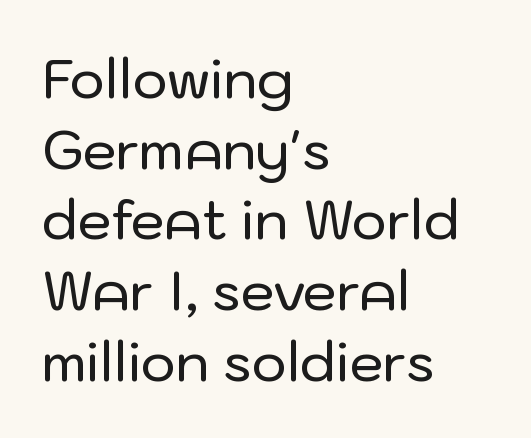
Font category for this specimen: sans-serif. Ascenders rise straight up at ninety degrees. The foot of each line stays bare and open. The face used here is rendered with its standard letterfit. Each line starts at the same left margin while the right side varies.
